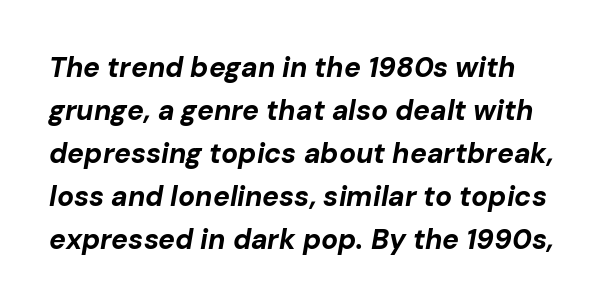
The image shows 28 px bold type, italic (leaning right); set normal line spacing (1.54x), normal letter spacing, not underlined; low stroke contrast and a medium x-height.
